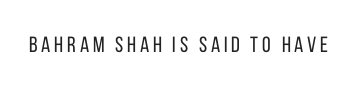
The specimen reads as upright at a glance. The face looks like a standard text weight, possibly lighter. Nobody drew a line under any word here.
